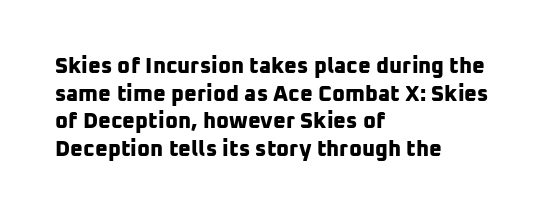
The image shows 22 px bold type; set left-aligned, normal line spacing (1.26x), normal letter spacing, not underlined.
